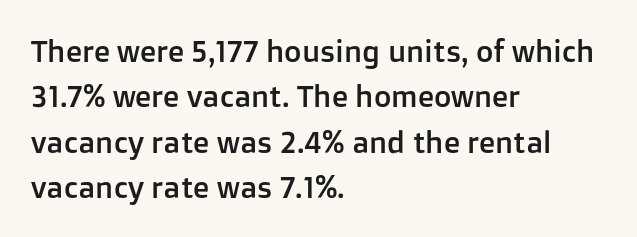
Q: Is the text italic (slanted)? A: No, it is upright.
Q: Is the typeface a serif or a sans-serif typeface? A: Sans-serif.
Q: Is the text underlined? A: No.
Q: How is the paragraph aligned? A: Left-aligned.
Q: Is the spacing between letters normal or unusually wide? A: Normal.
Q: Is the spacing between lines tight, normal or loose? A: Normal.
Q: Width (condensed, normal, or wide)? A: Normal.
Q: Stroke contrast? A: Low.
Q: x-height? A: Medium.
Q: Monospaced? A: No.
